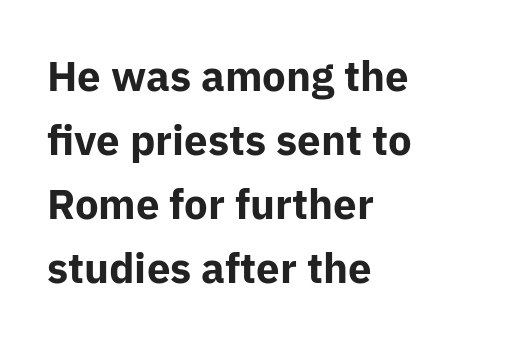
Q: Is the text bold? A: Yes.
Q: Is the text italic (slanted)? A: No, it is upright.
Q: Is the typeface a serif or a sans-serif typeface? A: Sans-serif.
Q: Is the text underlined? A: No.
Q: How is the paragraph aligned? A: Left-aligned.
Q: Is the spacing between letters normal or unusually wide? A: Normal.
Q: Is the spacing between lines tight, normal or loose? A: Normal.
Q: Width (condensed, normal, or wide)? A: Normal.
Q: Stroke contrast? A: Low.
Q: x-height? A: Medium.
Q: Monospaced? A: No.
